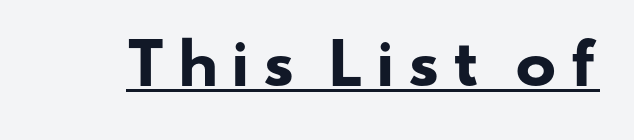
{"serif": "no", "bold": "yes", "weight": "heavy", "width": "wide", "stroke_contrast": "low", "x_height": "small", "monospaced": "no", "underline": "yes", "letter_spacing": "wide", "letter_spacing_em": 0.22, "glyph_px": 55}
